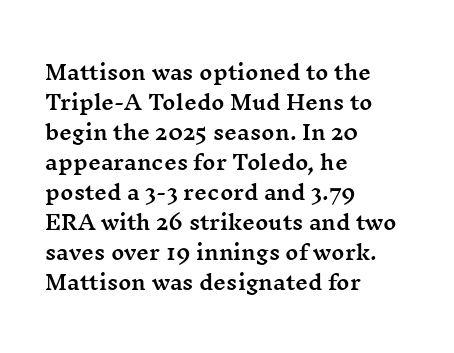
{"italic": "no", "underline": "no", "align": "left", "line_spacing": "normal", "line_spacing_ratio": 1.5, "letter_spacing": "normal", "letter_spacing_em": 0.0, "glyph_px": 20}
